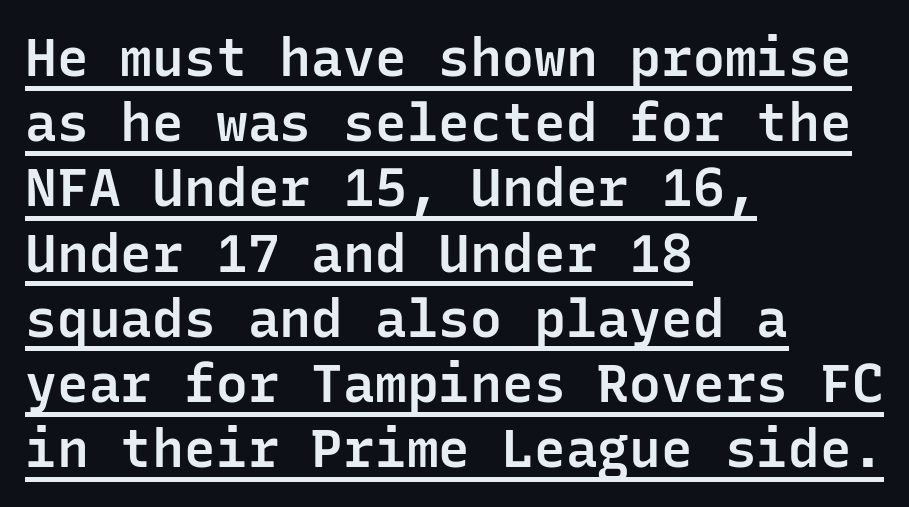
Q: Is the text bold? A: Semi-bold.
Q: Is the text italic (slanted)? A: No, it is upright.
Q: Is the typeface a serif or a sans-serif typeface? A: Sans-serif.
Q: Is the text underlined? A: Yes.
Q: How is the paragraph aligned? A: Left-aligned.
Q: Is the spacing between letters normal or unusually wide? A: Normal.
Q: Width (condensed, normal, or wide)? A: Normal.
Q: Stroke contrast? A: Low.
Q: x-height? A: Medium.
Q: Monospaced? A: Yes.
